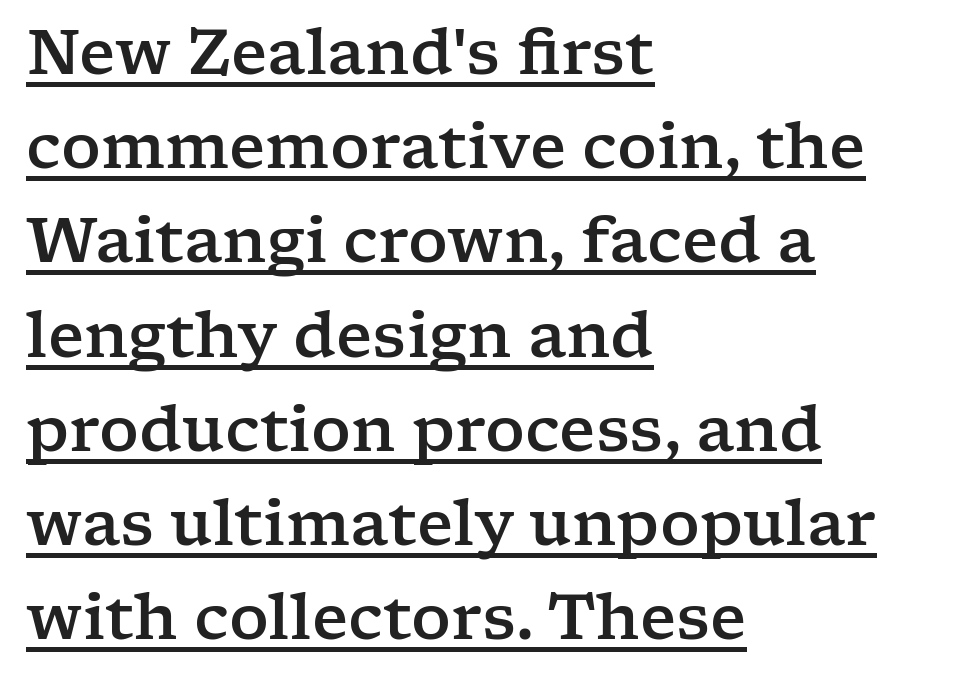
The image shows 62 px wide serif type, upright; set left-aligned, normal line spacing (1.52x), normal letter spacing, underlined; low stroke contrast and a medium x-height.
